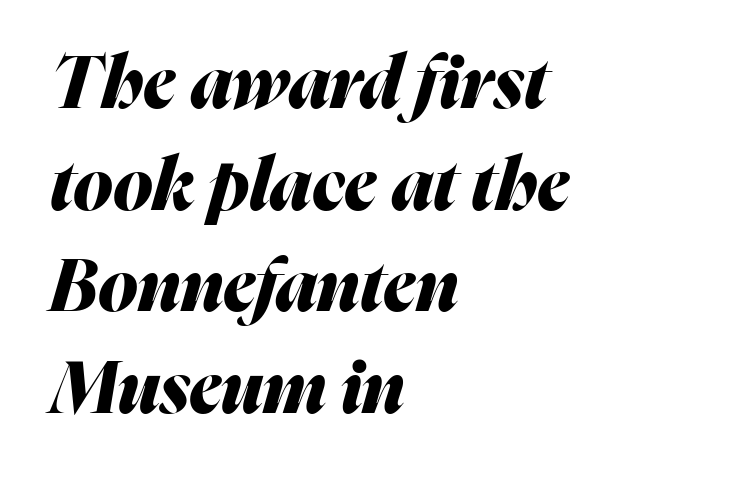
The image shows 72 px heavy type, italic (leaning right); set left-aligned, normal line spacing (1.41x), normal letter spacing, not underlined; medium stroke contrast and a medium x-height.
